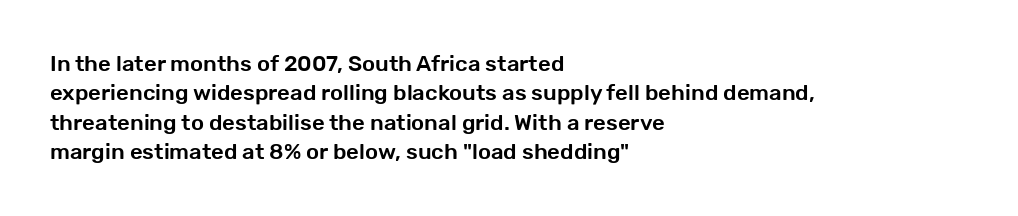
The image shows 22 px text type, upright; set left-aligned, normal line spacing (1.34x), normal letter spacing, not underlined.
